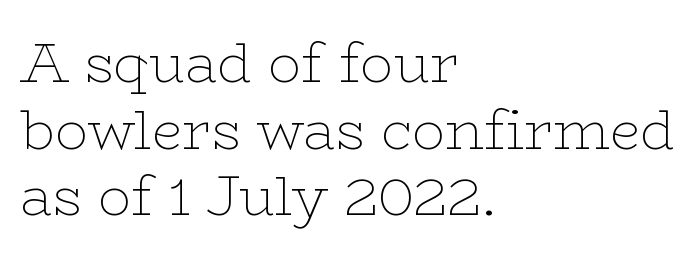
Q: Is the text bold? A: No.
Q: Is the text italic (slanted)? A: No, it is upright.
Q: Is the typeface a serif or a sans-serif typeface? A: Serif.
Q: Is the text underlined? A: No.
Q: How is the paragraph aligned? A: Left-aligned.
Q: Is the spacing between letters normal or unusually wide? A: Normal.
Q: Width (condensed, normal, or wide)? A: Wide.
Q: Stroke contrast? A: Low.
Q: x-height? A: Medium.
Q: Monospaced? A: No.
